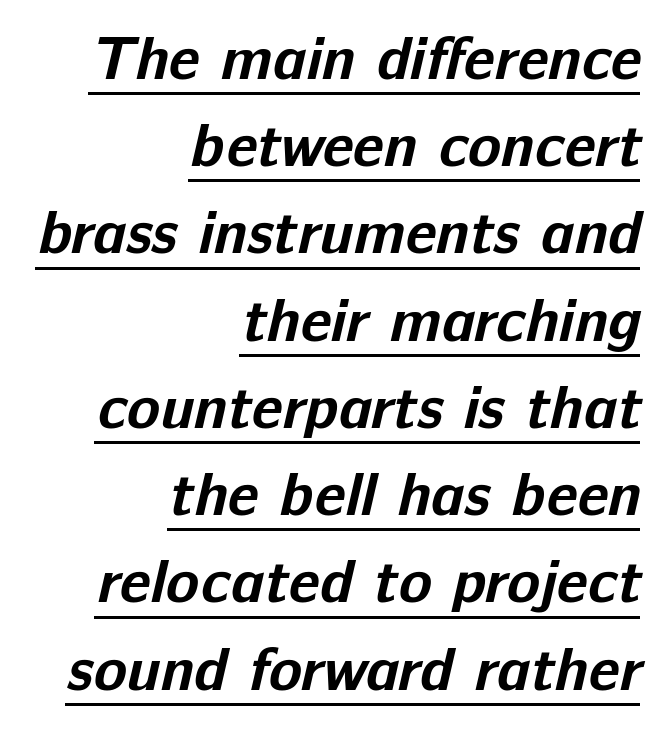
The paragraph shown leans on its right margin. Serifs: no, the terminals of the letterforms are clean. Summary of weight: heavy, a full bold. Caption: standard tracking, unaltered. The passage shown is underscored from start to finish.
